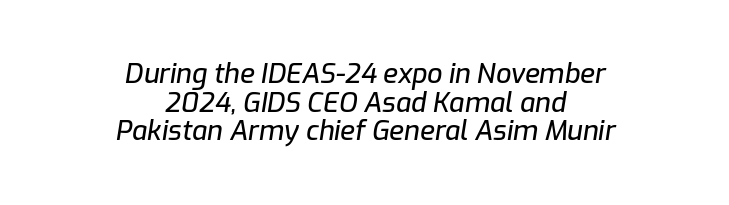
Q: Is the text italic (slanted)? A: Yes, it leans right by about 9 degrees.
Q: Is the text underlined? A: No.
Q: How is the paragraph aligned? A: Centered.
Q: Is the spacing between letters normal or unusually wide? A: Normal.
Q: Is the spacing between lines tight, normal or loose? A: Tight.
